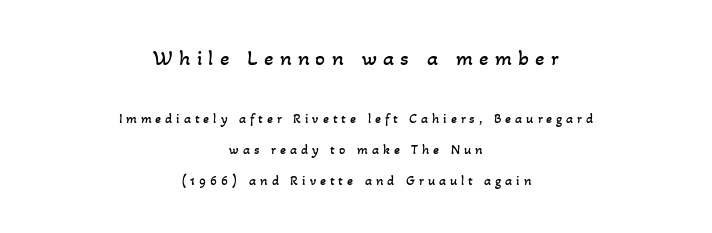
Q: Is the text bold? A: No.
Q: Is the text underlined? A: No.
Q: How is the paragraph aligned? A: Centered.
Q: Is the spacing between letters normal or unusually wide? A: Unusually wide.
Q: Is the spacing between lines tight, normal or loose? A: Loose.
Q: Which block of text is set in a larger size, the first (top) or the second (bottom)? A: The first (top) one.
